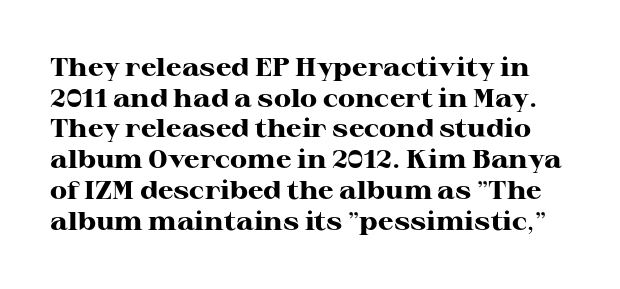
Every character sits straight up, as roman type does. Honestly, the letter spacing is just normal — you wouldn't notice it. Glance below the letters and you will spot only blank space. The rendering uses a bold face; every stroke is thick and dark.
